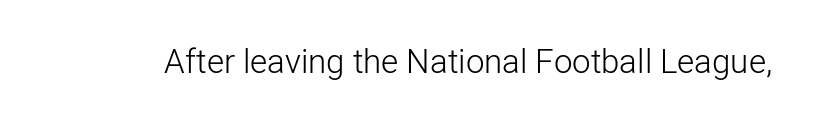
Q: Is the text bold? A: No.
Q: Is the text italic (slanted)? A: No, it is upright.
Q: Is the typeface a serif or a sans-serif typeface? A: Sans-serif.
Q: Is the text underlined? A: No.
Q: Is the spacing between letters normal or unusually wide? A: Normal.
Q: Width (condensed, normal, or wide)? A: Normal.
Q: Stroke contrast? A: Low.
Q: x-height? A: Medium.
Q: Monospaced? A: No.
